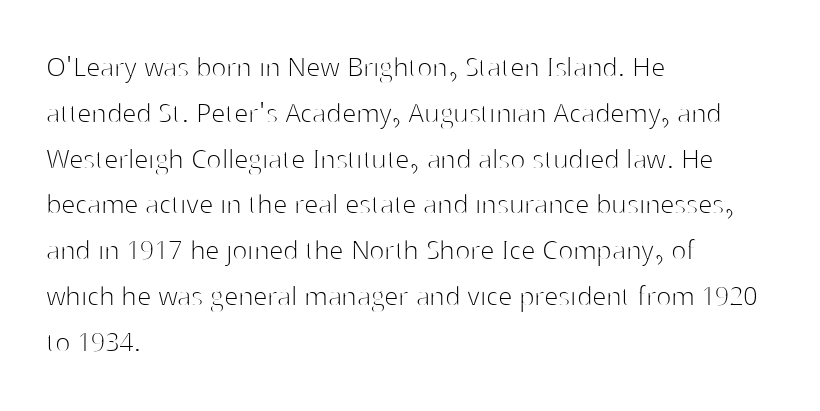
{"serif": "no", "italic": "no", "bold": "no", "weight": "thin", "width": "normal", "stroke_contrast": "high", "x_height": "medium", "monospaced": "no", "underline": "no", "align": "left", "line_spacing": "normal", "line_spacing_ratio": 1.43, "letter_spacing": "normal", "letter_spacing_em": 0.0, "glyph_px": 32}
